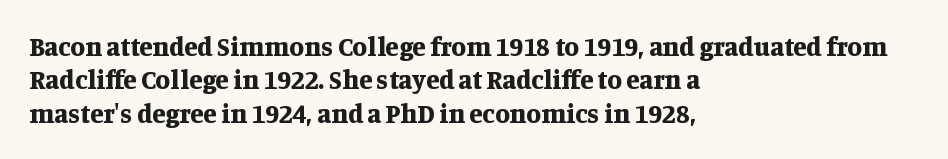
Q: Is the text bold? A: Yes.
Q: Is the text italic (slanted)? A: No, it is upright.
Q: Is the text underlined? A: No.
Q: How is the paragraph aligned? A: Left-aligned.
Q: Is the spacing between letters normal or unusually wide? A: Normal.
